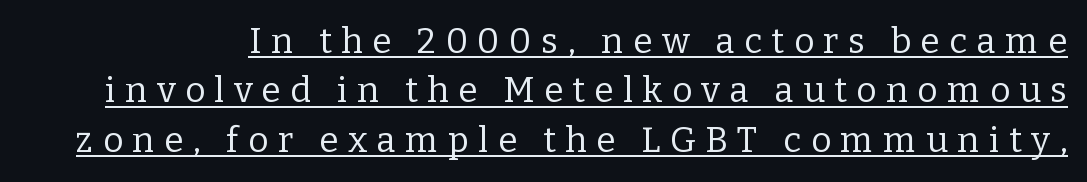
Q: Is the text bold? A: No.
Q: Is the text italic (slanted)? A: No, it is upright.
Q: Is the typeface a serif or a sans-serif typeface? A: Serif.
Q: Is the text underlined? A: Yes.
Q: Is the spacing between letters normal or unusually wide? A: Unusually wide.
Q: Is the spacing between lines tight, normal or loose? A: Normal.
Q: Width (condensed, normal, or wide)? A: Normal.
Q: Stroke contrast? A: Low.
Q: x-height? A: Medium.
Q: Monospaced? A: No.
